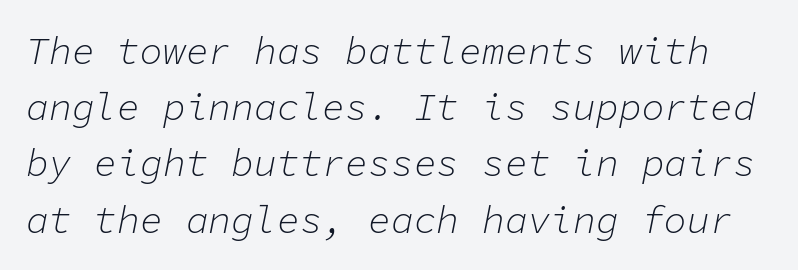
Q: Is the text bold? A: No.
Q: Is the text italic (slanted)? A: Yes, it leans right by about 11 degrees.
Q: Is the text underlined? A: No.
Q: Is the spacing between letters normal or unusually wide? A: Normal.
Q: Is the spacing between lines tight, normal or loose? A: Normal.
Q: Width (condensed, normal, or wide)? A: Normal.
Q: Stroke contrast? A: Low.
Q: x-height? A: Medium.
Q: Monospaced? A: Yes.
